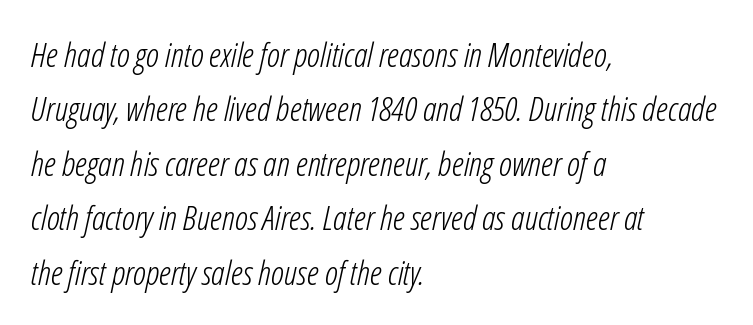
The image shows 34 px light, condensed type, italic (leaning right); set left-aligned, normal line spacing (1.6x), normal letter spacing, not underlined; low stroke contrast and a medium x-height.
